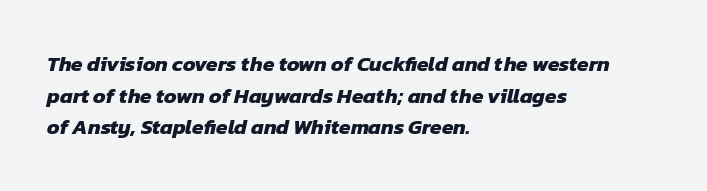
{"bold": "yes", "underline": "no", "align": "left", "line_spacing": "normal", "line_spacing_ratio": 1.51, "letter_spacing": "normal", "letter_spacing_em": 0.0, "glyph_px": 21}
